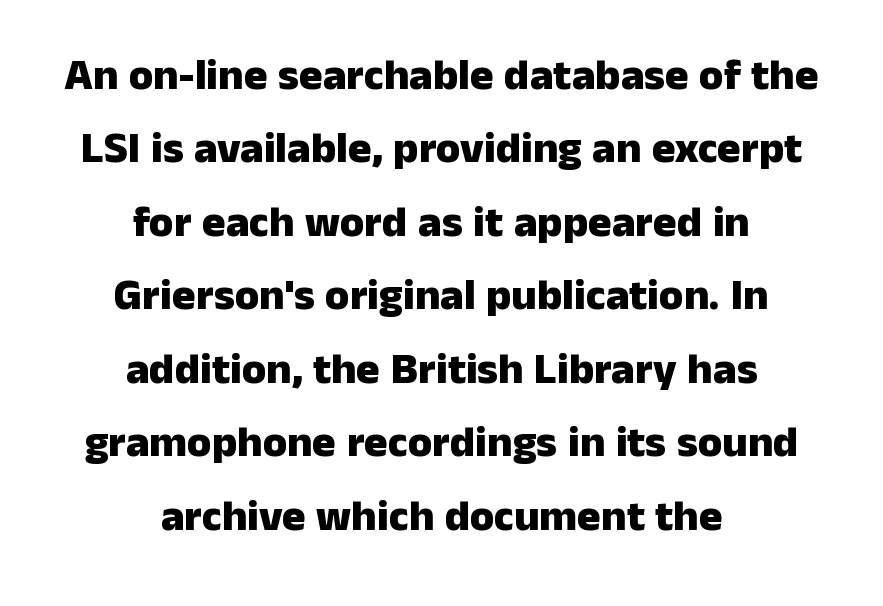
The image shows 44 px heavy sans-serif type, upright; set centered, normal line spacing (1.67x), normal letter spacing, not underlined; low stroke contrast and a medium x-height.
